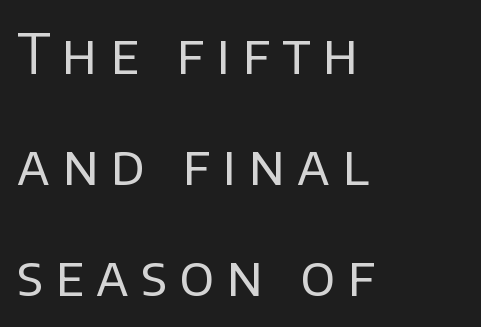
Q: Is the text bold? A: No.
Q: Is the text italic (slanted)? A: No, it is upright.
Q: Is the typeface a serif or a sans-serif typeface? A: Sans-serif.
Q: Is the text underlined? A: No.
Q: How is the paragraph aligned? A: Left-aligned.
Q: Is the spacing between letters normal or unusually wide? A: Unusually wide.
Q: Is the spacing between lines tight, normal or loose? A: Loose.
Q: Width (condensed, normal, or wide)? A: Normal.
Q: Stroke contrast? A: Low.
Q: x-height? A: Large.
Q: Monospaced? A: No.
